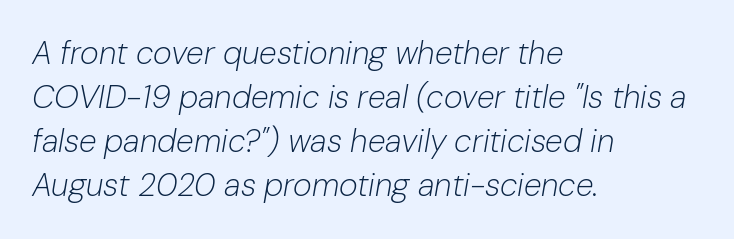
Q: Is the text bold? A: No.
Q: Is the text italic (slanted)? A: Yes, it leans right by about 10 degrees.
Q: Is the text underlined? A: No.
Q: How is the paragraph aligned? A: Left-aligned.
Q: Is the spacing between letters normal or unusually wide? A: Normal.
Q: Is the spacing between lines tight, normal or loose? A: Normal.
Q: Width (condensed, normal, or wide)? A: Normal.
Q: Stroke contrast? A: Low.
Q: x-height? A: Medium.
Q: Monospaced? A: No.
